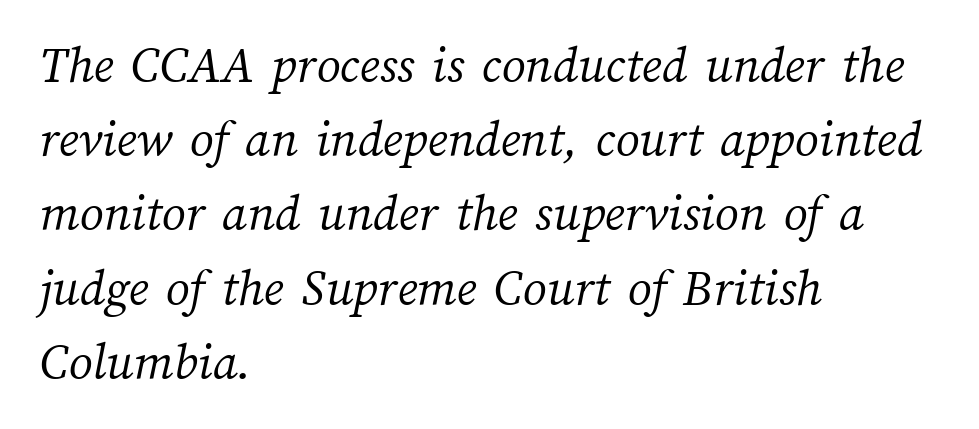
Q: Is the text bold? A: No.
Q: Is the text underlined? A: No.
Q: How is the paragraph aligned? A: Left-aligned.
Q: Is the spacing between letters normal or unusually wide? A: Normal.
Q: Is the spacing between lines tight, normal or loose? A: Normal.
Q: Width (condensed, normal, or wide)? A: Normal.
Q: Stroke contrast? A: Medium.
Q: x-height? A: Medium.
Q: Monospaced? A: No.
